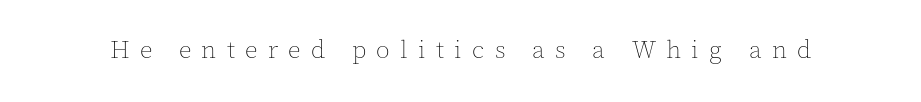
The image shows 25 px text type, upright; set unusually wide letter spacing (+0.41 em), not underlined.
